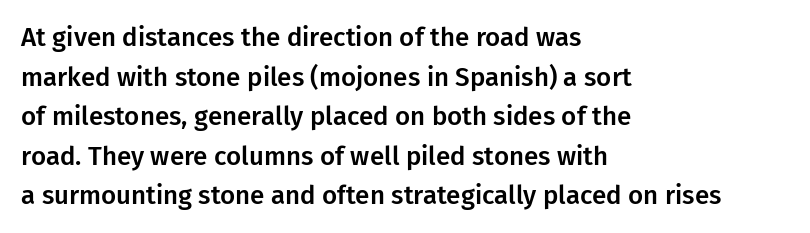
Interline gaps are of average width in this sample. The type sits square on the baseline with zero lean. Just letters on the line, the space beneath them empty. Students, note that the glyphs here touch the page at normal intervals. The rendering anchors every line to the left-hand side.
